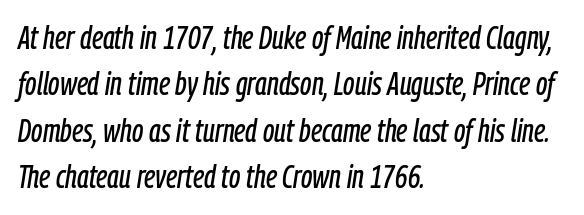
Q: Is the text italic (slanted)? A: Yes, it leans right by about 9 degrees.
Q: Is the text underlined? A: No.
Q: How is the paragraph aligned? A: Left-aligned.
Q: Is the spacing between letters normal or unusually wide? A: Normal.
Q: Is the spacing between lines tight, normal or loose? A: Normal.
Q: Width (condensed, normal, or wide)? A: Condensed.
Q: Stroke contrast? A: Low.
Q: x-height? A: Medium.
Q: Monospaced? A: No.
